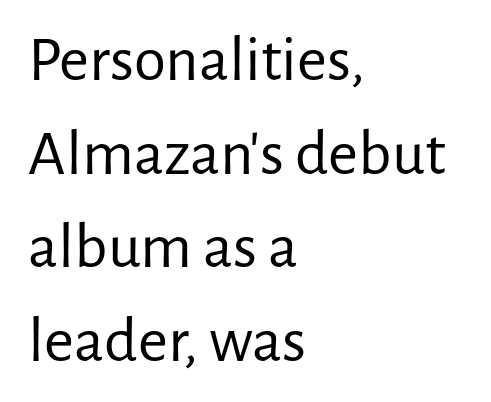
The leading is moderate, giving the passage an even texture. Honestly, there is no underline to notice here at all. The characters are drawn with everyday or finer stroke widths. This sample uses an upright cut, with every glyph sitting square on the baseline.
